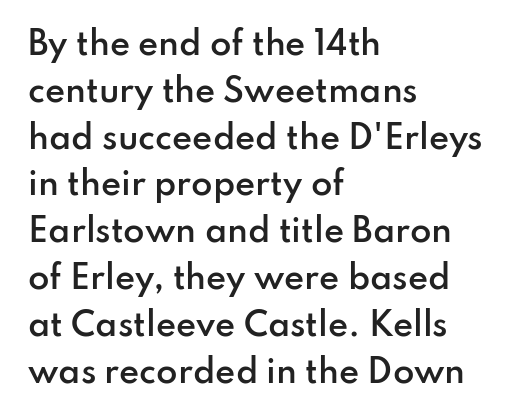
Posture: vertical. A classic flush-left, rag-right setting is used for this passage. Students, this is semibold: more ink than regular, less than bold. Nope, no serifs anywhere on these letters. Glance below the letters and you will spot only blank space.
